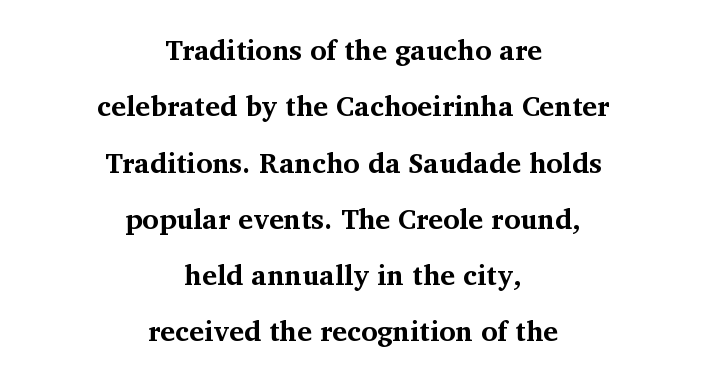
The image shows 28 px bold serif type, upright; set centered, loose line spacing (2.01x), normal letter spacing, not underlined; medium stroke contrast and a medium x-height.
